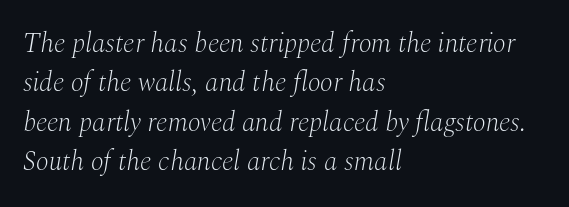
Q: Is the text bold? A: No.
Q: Is the text italic (slanted)? A: Yes, it leans right by about 10 degrees.
Q: Is the text underlined? A: No.
Q: How is the paragraph aligned? A: Left-aligned.
Q: Is the spacing between letters normal or unusually wide? A: Normal.
Q: Is the spacing between lines tight, normal or loose? A: Normal.
